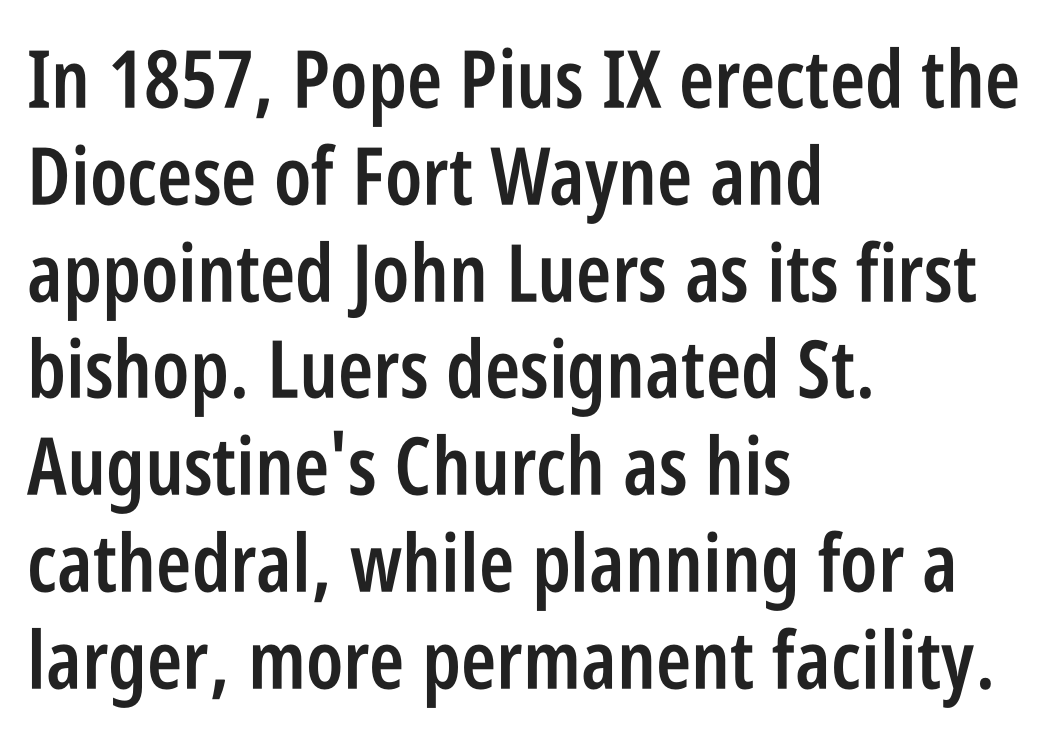
The image shows 80 px semibold, condensed sans-serif type, upright; set left-aligned, line spacing 1.21x, normal letter spacing, not underlined; low stroke contrast and a large x-height.
